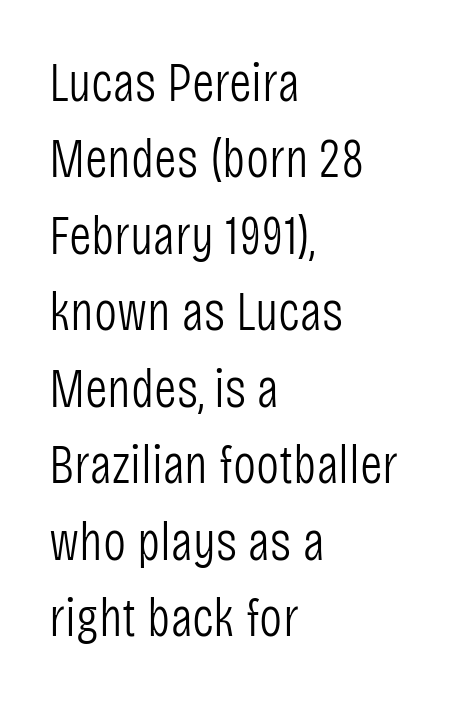
The image shows 55 px light, condensed sans-serif type, upright; set left-aligned, normal line spacing (1.39x), normal letter spacing, not underlined; low stroke contrast and a large x-height.
